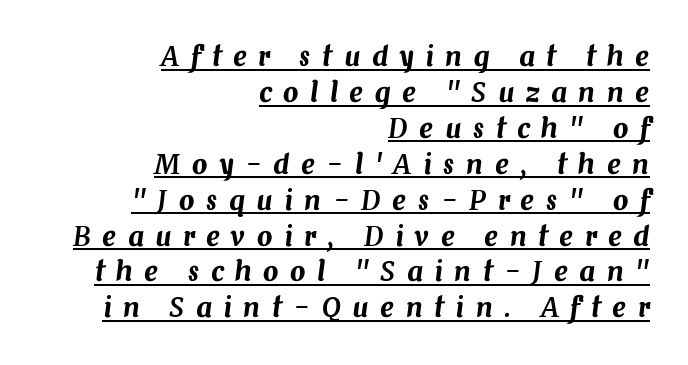
If you measured baseline to baseline, you'd find a middling distance. Underlined type. The compositor pushed each line to the right boundary. The face used here has a pronounced slope to its letters. Substantial extra tracking has been applied to these lines.
